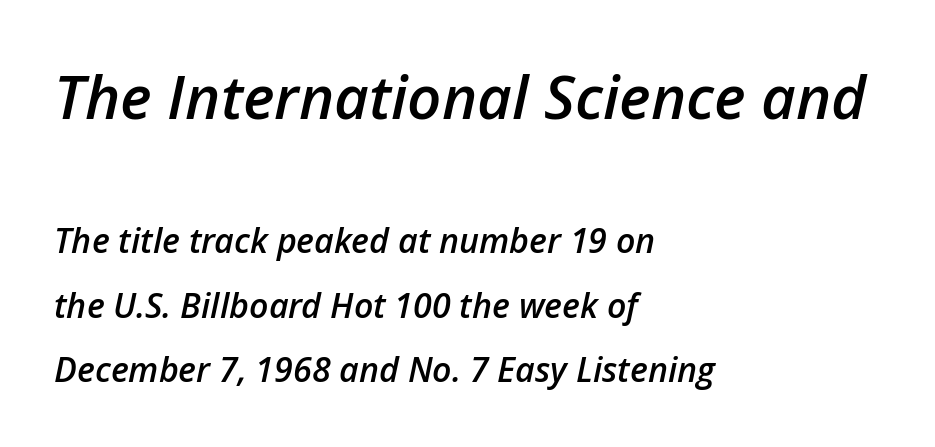
Q: Is the text bold? A: Semi-bold.
Q: Is the text italic (slanted)? A: Yes, it leans right by about 12 degrees.
Q: Is the text underlined? A: No.
Q: How is the paragraph aligned? A: Left-aligned.
Q: Is the spacing between letters normal or unusually wide? A: Normal.
Q: Is the spacing between lines tight, normal or loose? A: Loose.
Q: Which block of text is set in a larger size, the first (top) or the second (bottom)? A: The first (top) one.
Q: Width (condensed, normal, or wide)? A: Normal.
Q: Stroke contrast? A: Low.
Q: x-height? A: Medium.
Q: Monospaced? A: No.
